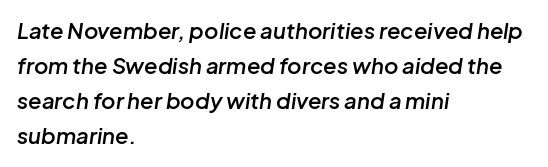
{"italic": "yes", "lean": "right", "slant_degrees": 8, "bold": "semi", "underline": "no", "align": "left", "line_spacing": "normal", "line_spacing_ratio": 1.59, "letter_spacing": "normal", "letter_spacing_em": 0.0, "glyph_px": 22}
